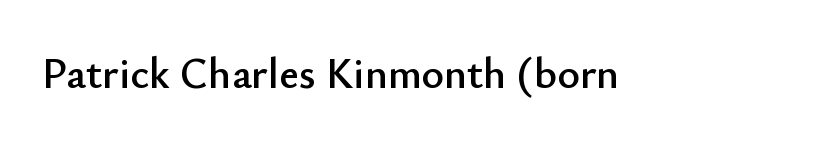
The type family on display is of the sans-serif kind. Standard letterfit; no display-style spreading of the glyphs. A roman cut, with each character standing at attention. Clear beneath every line of the passage. Looks like regular typesetting: each glyph gets only the width it needs.
